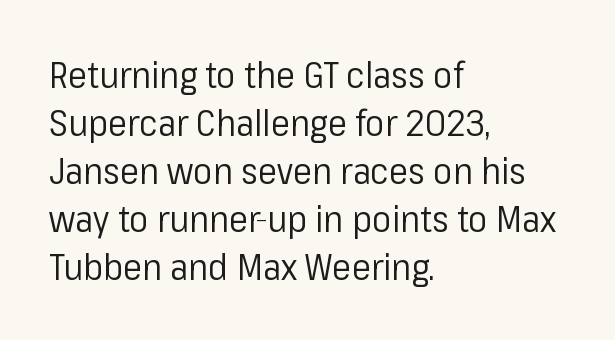
{"serif": "no", "italic": "no", "bold": "no", "weight": "regular", "width": "normal", "stroke_contrast": "low", "x_height": "medium", "monospaced": "no", "underline": "no", "align": "left", "line_spacing": "normal", "line_spacing_ratio": 1.33, "letter_spacing": "normal", "letter_spacing_em": 0.0, "glyph_px": 36}
